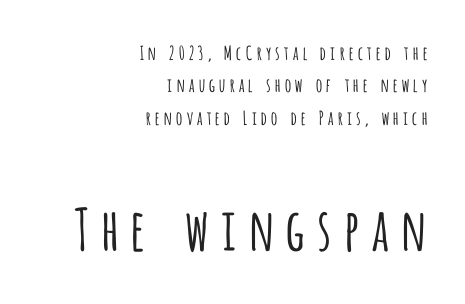
{"serif": "no", "italic": "no", "bold": "no", "weight": "light", "width": "condensed", "stroke_contrast": "low", "x_height": "large", "monospaced": "no", "underline": "no", "align": "right", "line_spacing_ratio": 1.71, "larger_block": "second", "size_ratio": 3.05, "glyph_px": 58}
